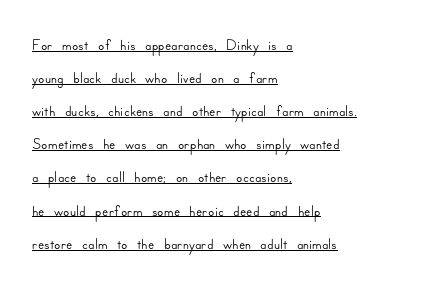
{"italic": "no", "underline": "yes", "align": "left", "line_spacing": "normal", "line_spacing_ratio": 1.44, "letter_spacing": "normal", "letter_spacing_em": 0.0, "glyph_px": 23}
